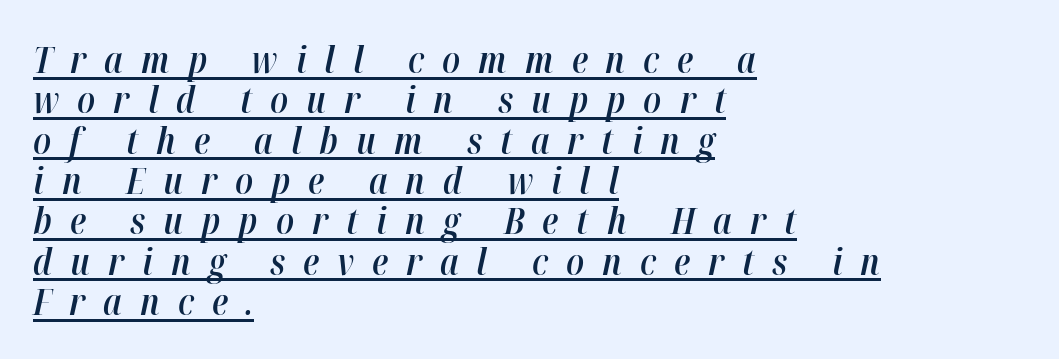
The image shows 37 px semibold, condensed type, italic (leaning right); set left-aligned, tight line spacing (1.09x), unusually wide letter spacing (+0.49 em), underlined; high stroke contrast and a medium x-height.
